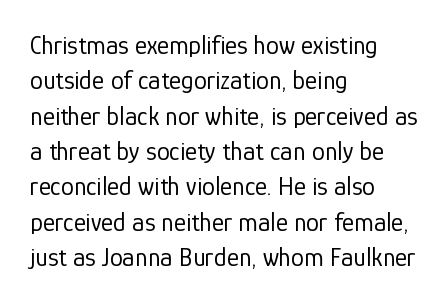
Vertically, the passage feels balanced, rows spaced as you'd expect. No italicization has been applied; the sample stays upright. A bare baseline throughout the passage. Think standard paragraph weight, or any step lighter than that.
